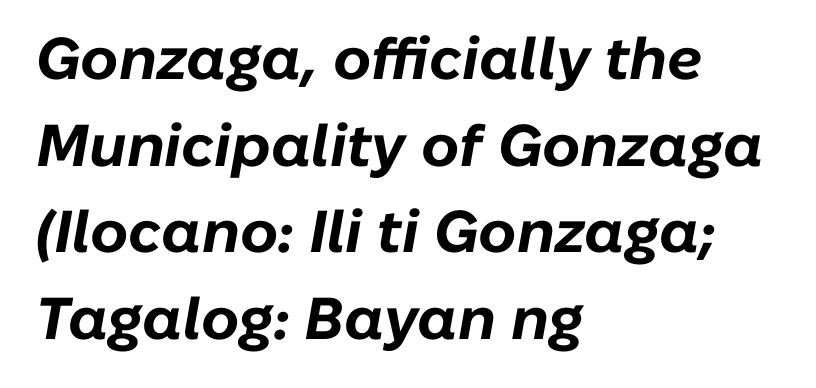
Does extra space separate the letters? No, they use regular spacing. The vertical gap from one line to the next is medium. Would a proofreader flag this as italicized? Yes. A classic flush-left, rag-right setting is used for this passage. Do the characters align in a grid? No, the font is proportional. Typographic density is high because the face is bold.
